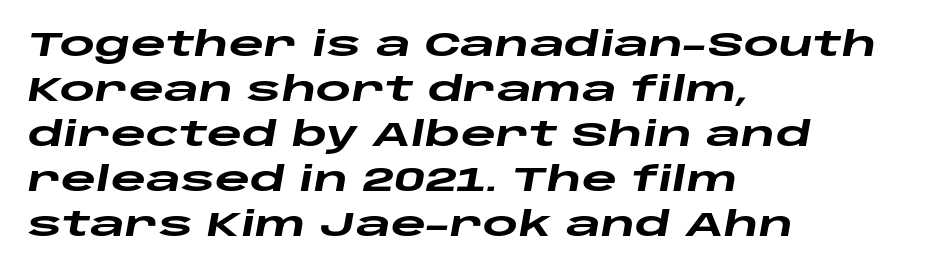
Think of a printed novel: that variable character pitch is what you see here. One-word summary of the alignment: left. Underlining? Definitely not there. Heavy-handed strokes throughout: this text is bold.
